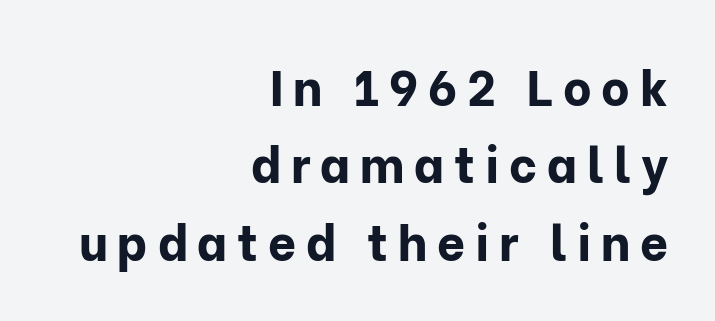
The image shows 49 px bold sans-serif type, upright; set right-aligned, normal line spacing (1.58x), unusually wide letter spacing (+0.2 em), not underlined; low stroke contrast and a medium x-height.
